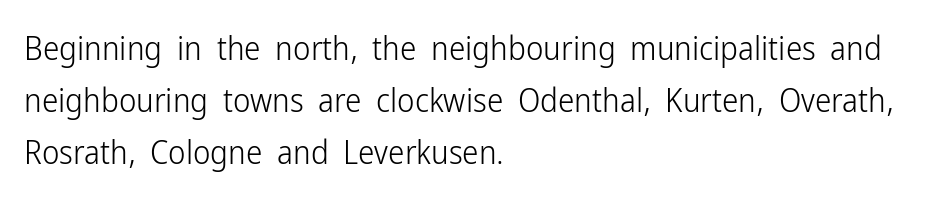
{"serif": "no", "italic": "no", "bold": "no", "weight": "light", "width": "condensed", "stroke_contrast": "low", "x_height": "medium", "monospaced": "no", "underline": "no", "align": "left", "line_spacing": "normal", "line_spacing_ratio": 1.57, "letter_spacing": "normal", "letter_spacing_em": 0.0, "glyph_px": 33}
